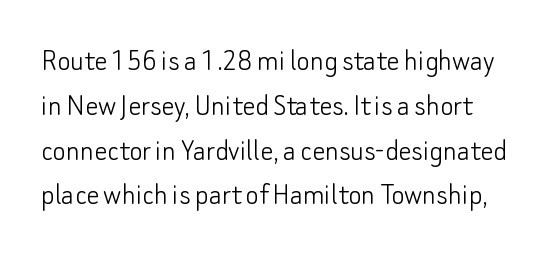
The image shows 32 px light sans-serif type, upright; set normal line spacing (1.4x), normal letter spacing, not underlined; low stroke contrast and a small x-height.
